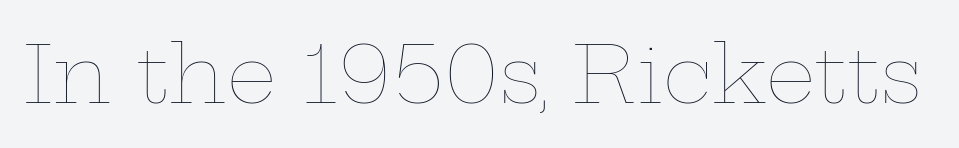
Q: Is the text bold? A: No.
Q: Is the text italic (slanted)? A: No, it is upright.
Q: Is the text underlined? A: No.
Q: Is the spacing between letters normal or unusually wide? A: Normal.
Q: Width (condensed, normal, or wide)? A: Wide.
Q: Stroke contrast? A: Low.
Q: x-height? A: Medium.
Q: Monospaced? A: No.
